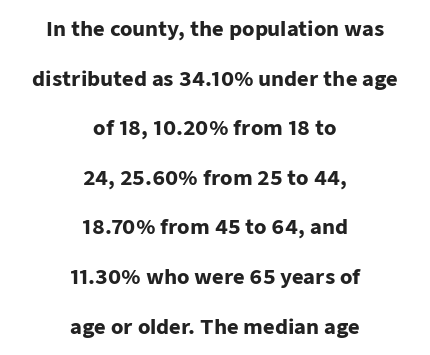
The image shows 20 px bold type, upright; set centered, loose line spacing (2.48x), normal letter spacing, not underlined.
